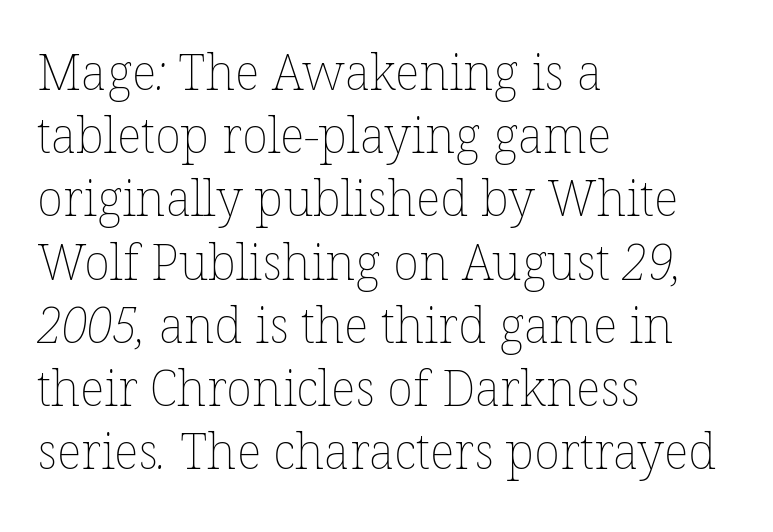
{"bold": "no", "weight": "thin", "width": "normal", "stroke_contrast": "low", "x_height": "medium", "monospaced": "no", "underline": "no", "align": "left", "line_spacing": "normal", "line_spacing_ratio": 1.29, "letter_spacing": "normal", "letter_spacing_em": 0.0, "glyph_px": 49}
